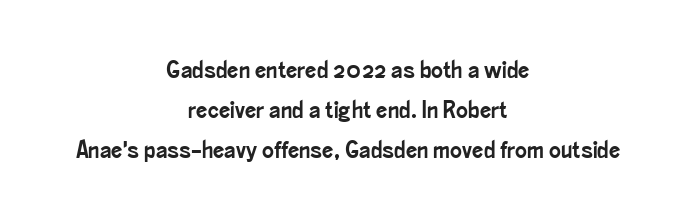
The image shows 25 px text type, upright; set centered, normal line spacing (1.61x), normal letter spacing, not underlined.
